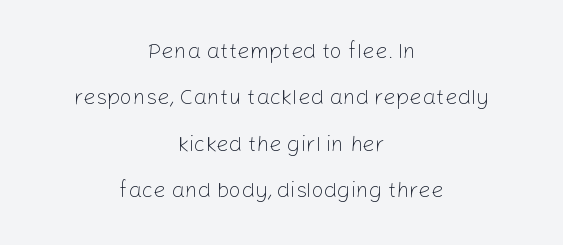
Q: Is the text bold? A: No.
Q: Is the text italic (slanted)? A: No, it is upright.
Q: Is the text underlined? A: No.
Q: How is the paragraph aligned? A: Centered.
Q: Is the spacing between letters normal or unusually wide? A: Normal.
Q: Is the spacing between lines tight, normal or loose? A: Loose.
